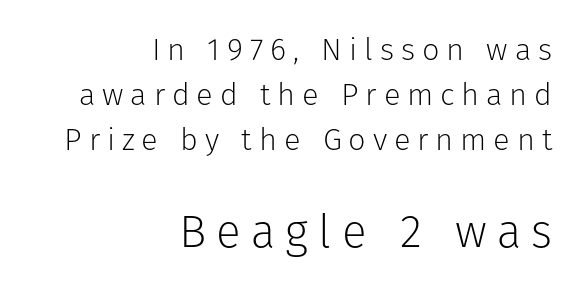
{"serif": "no", "italic": "no", "bold": "no", "weight": "light", "width": "normal", "stroke_contrast": "low", "x_height": "medium", "monospaced": "no", "underline": "no", "align": "right", "line_spacing": "normal", "line_spacing_ratio": 1.45, "letter_spacing": "wide", "letter_spacing_em": 0.22, "larger_block": "second", "size_ratio": 1.48, "glyph_px": 46}
